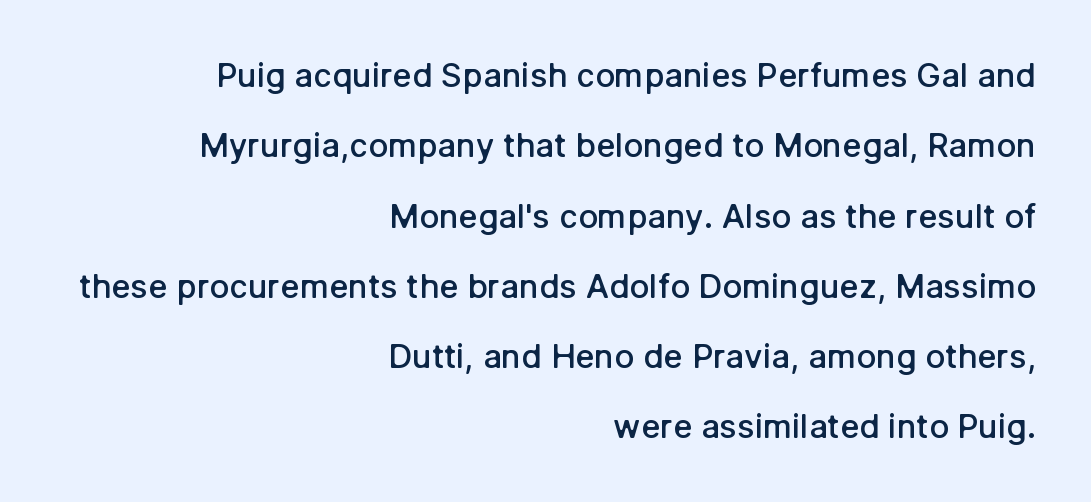
The image shows 33 px semibold sans-serif type, upright; set right-aligned, loose line spacing (2.13x), normal letter spacing, not underlined; low stroke contrast and a medium x-height.
